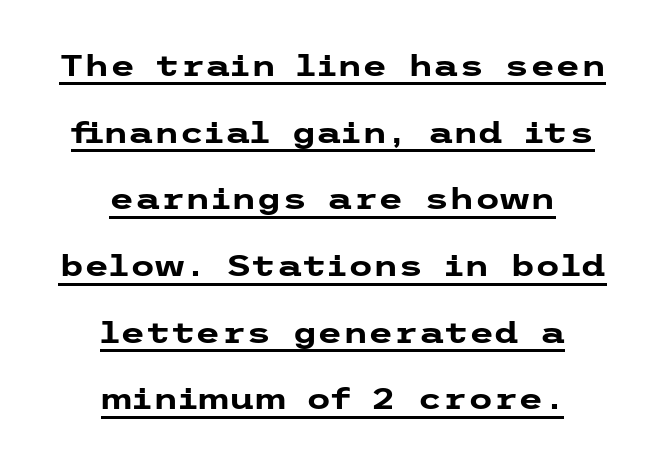
The image shows 29 px heavy, wide sans-serif type, upright; set centered, loose line spacing (2.3x), normal letter spacing, underlined; low stroke contrast and a medium x-height.
